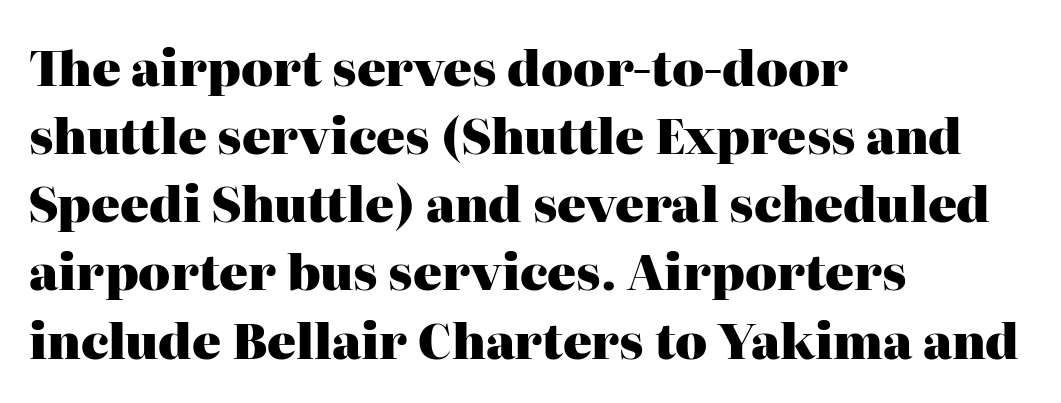
The letters stand straight up with perfectly vertical stems. Look at the stroke-to-counter ratio: heavy, a bold. Classification — serif. Letter spacing: default. The lines sit at an ordinary, default distance from one another. The text block is weighted toward the left margin, trailing off unevenly rightward.
